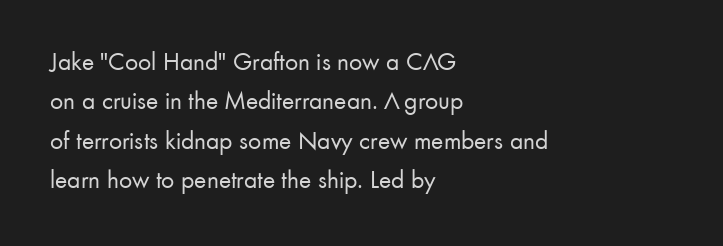
A typesetter would mark this as roman, not italic. Does the leading feel generous? No, just average. The typesetter chose a ragged-right arrangement here. The gaps between neighbouring characters are ordinary and unremarkable. Is this a heavy cut? Hardly; it is regular or lighter. The space directly below the letters is spotless.
